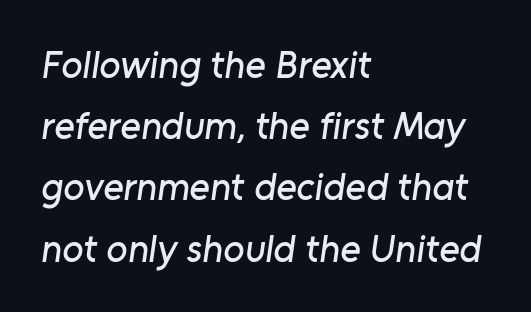
Note the varied advance widths — an 'i' is clearly narrower than an 'm'. The paragraph has a hard left edge and a soft right edge. A typesetter would call this zero additional tracking. The leading is moderate, giving the passage an even texture.
